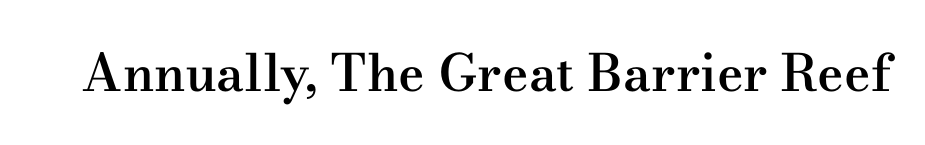
The image shows 51 px semibold, wide serif type, upright; set normal letter spacing, not underlined; medium stroke contrast and a small x-height.
